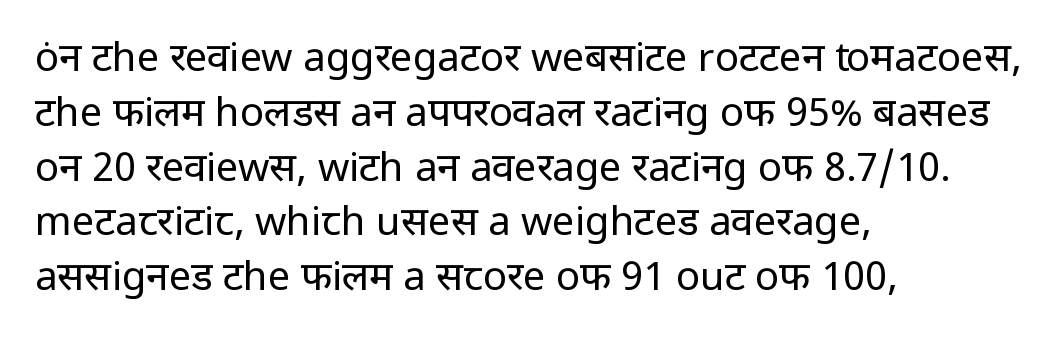
The rag falls on the right side of this text block. The font is comparable to plain body text, perhaps lighter. The zone under the glyphs is completely vacant. The letters advance in unequal steps, a hallmark of proportional type.
